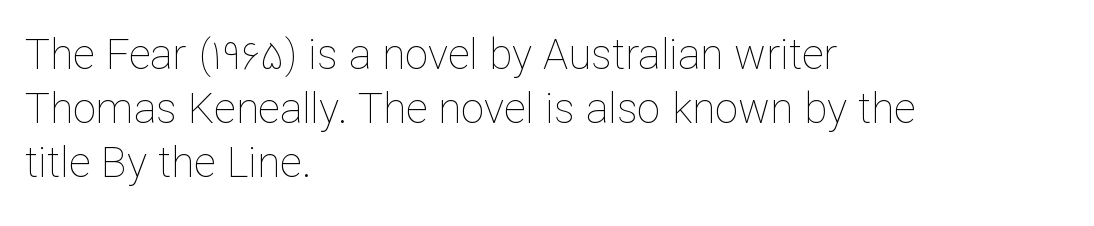
{"italic": "no", "bold": "no", "weight": "thin", "width": "normal", "stroke_contrast": "low", "x_height": "medium", "monospaced": "no", "underline": "no", "align": "left", "line_spacing": "normal", "line_spacing_ratio": 1.29, "letter_spacing": "normal", "letter_spacing_em": 0.0, "glyph_px": 42}
